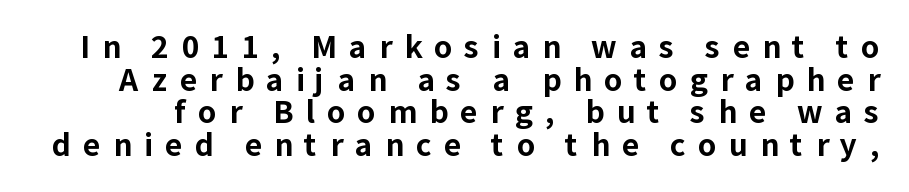
{"serif": "no", "italic": "no", "bold": "yes", "weight": "bold", "width": "normal", "stroke_contrast": "low", "x_height": "medium", "monospaced": "no", "underline": "no", "line_spacing": "tight", "line_spacing_ratio": 1.09, "letter_spacing": "wide", "letter_spacing_em": 0.4, "glyph_px": 30}
